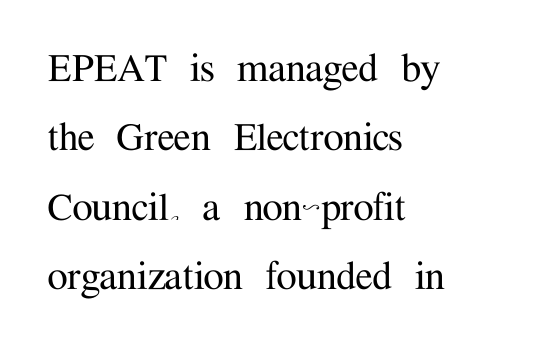
Q: Is the text italic (slanted)? A: No, it is upright.
Q: Is the typeface a serif or a sans-serif typeface? A: Serif.
Q: Is the text underlined? A: No.
Q: How is the paragraph aligned? A: Left-aligned.
Q: Is the spacing between letters normal or unusually wide? A: Normal.
Q: Is the spacing between lines tight, normal or loose? A: Normal.
Q: Width (condensed, normal, or wide)? A: Normal.
Q: Stroke contrast? A: Medium.
Q: x-height? A: Medium.
Q: Monospaced? A: No.
